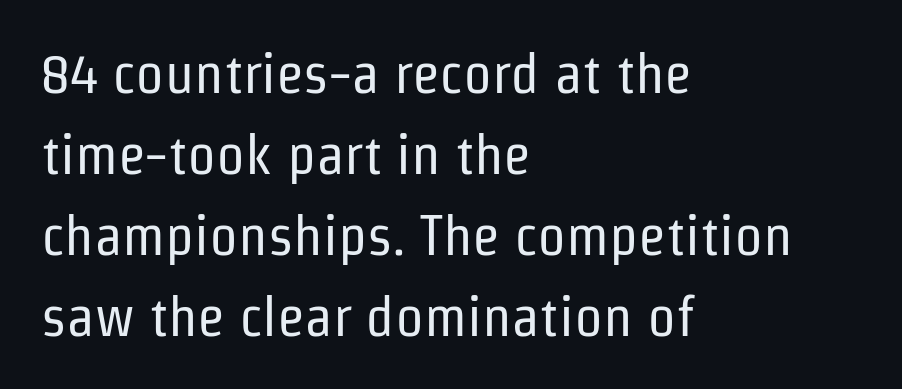
Q: Is the text bold? A: No.
Q: Is the text italic (slanted)? A: No, it is upright.
Q: Is the typeface a serif or a sans-serif typeface? A: Sans-serif.
Q: Is the text underlined? A: No.
Q: How is the paragraph aligned? A: Left-aligned.
Q: Is the spacing between letters normal or unusually wide? A: Normal.
Q: Is the spacing between lines tight, normal or loose? A: Normal.
Q: Width (condensed, normal, or wide)? A: Condensed.
Q: Stroke contrast? A: Low.
Q: x-height? A: Medium.
Q: Monospaced? A: No.
